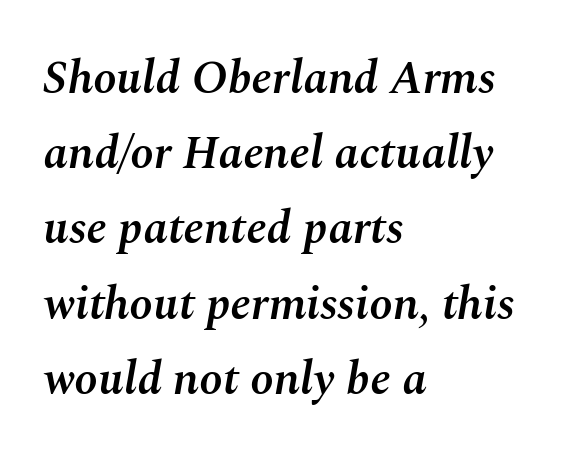
Q: Is the text bold? A: Semi-bold.
Q: Is the text italic (slanted)? A: Yes, it leans right by about 10 degrees.
Q: Is the text underlined? A: No.
Q: How is the paragraph aligned? A: Left-aligned.
Q: Is the spacing between letters normal or unusually wide? A: Normal.
Q: Is the spacing between lines tight, normal or loose? A: Normal.
Q: Width (condensed, normal, or wide)? A: Normal.
Q: Stroke contrast? A: Medium.
Q: x-height? A: Medium.
Q: Monospaced? A: No.
